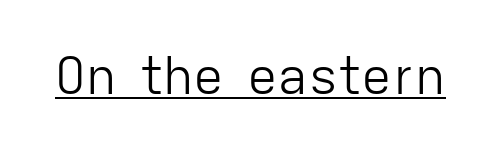
The image shows 51 px light sans-serif type, upright; set normal letter spacing, underlined; low stroke contrast and a medium x-height.
